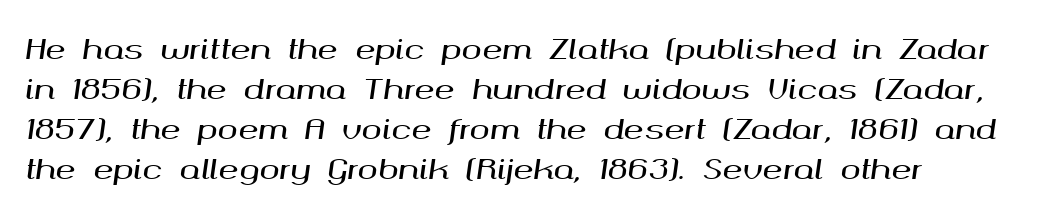
Between one letter and the next there's only the usual sliver of space. The leading is moderate, giving the passage an even texture. Would a proofreader flag this as italicized? Yes. Anything drawn beneath the words? Only blank space.
